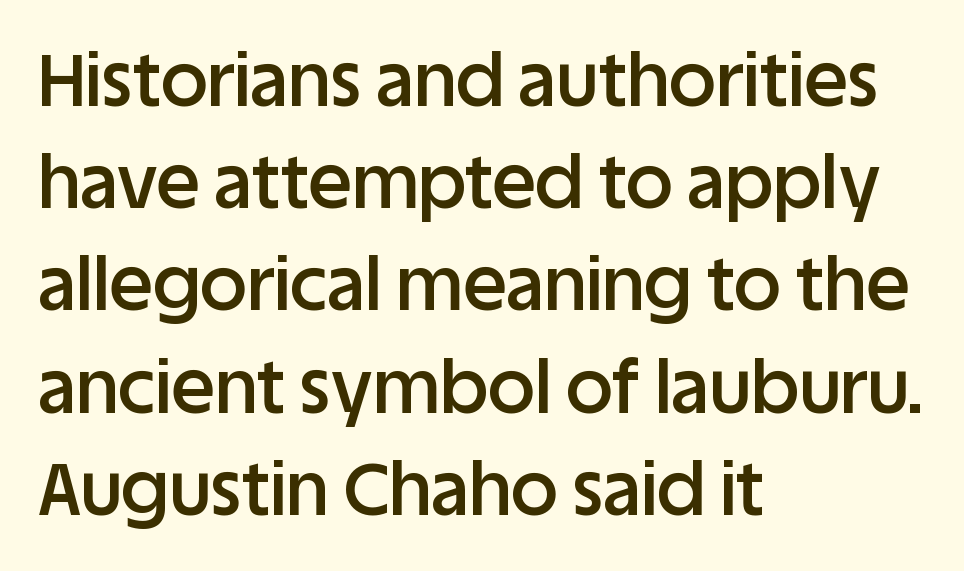
The image shows 73 px semibold sans-serif type, upright; set left-aligned, normal line spacing (1.4x), normal letter spacing, not underlined; low stroke contrast and a large x-height.
